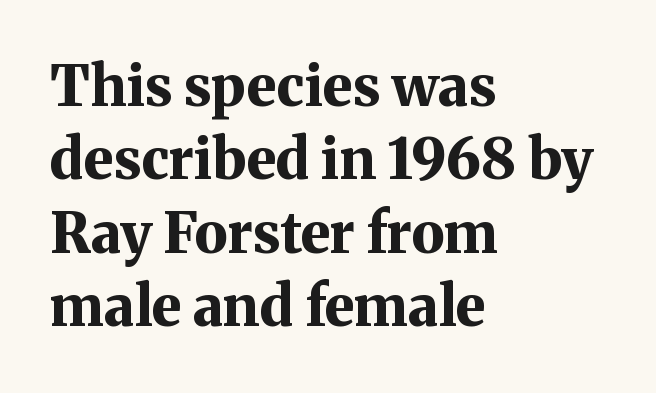
A classic flush-left, rag-right setting is used for this passage. Is this a fixed-width face? No — the glyphs have proportional, varying widths. Notice how descenders clear the ascenders below comfortably — that's standard leading. Glance below the letters and you will spot only blank space. These lines are composed in type with serifs.
